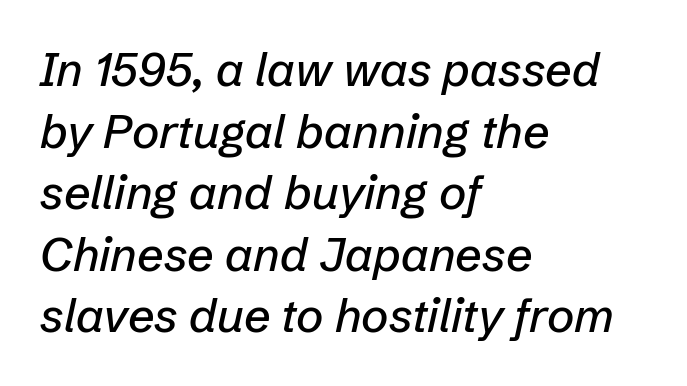
Descenders are the only things crossing below the line. The whole block is typeset with a tilt. These lines sit exactly where default settings would place them. Think of a printed novel: that variable character pitch is what you see here.
